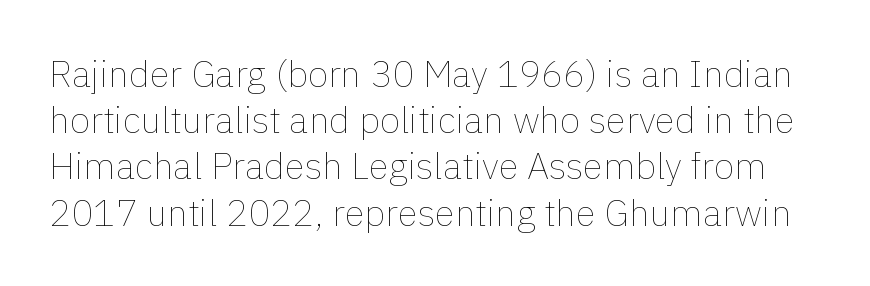
This sample uses plain, unmodified letter spacing. Honestly, there is no underline to notice here at all. The weight would be labelled regular, book, light, or lighter still. Unlike italic type, these characters show no tilt at all. The vertical gap from one line to the next is medium. These lines are rendered in a variable-pitch font.
